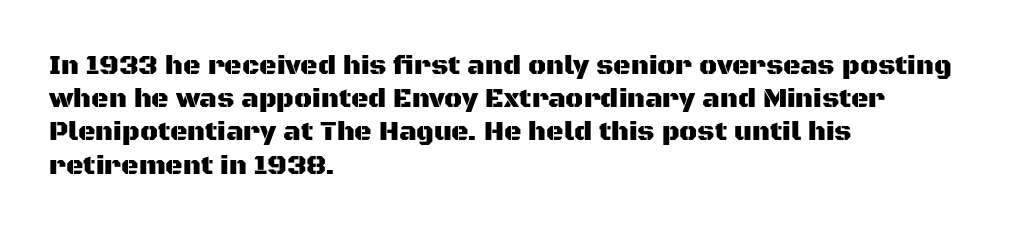
{"italic": "no", "underline": "no", "align": "left", "line_spacing_ratio": 1.23, "letter_spacing": "normal", "letter_spacing_em": 0.0, "glyph_px": 27}
